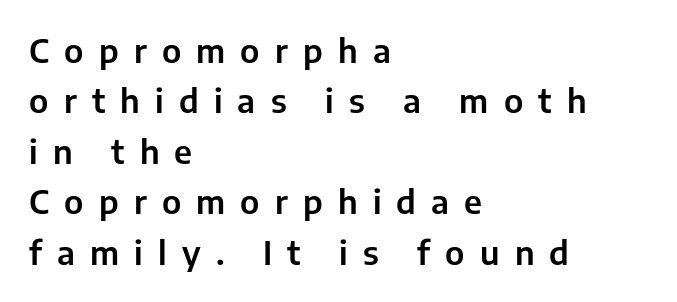
Q: Is the text italic (slanted)? A: No, it is upright.
Q: Is the typeface a serif or a sans-serif typeface? A: Sans-serif.
Q: Is the text underlined? A: No.
Q: How is the paragraph aligned? A: Left-aligned.
Q: Is the spacing between letters normal or unusually wide? A: Unusually wide.
Q: Is the spacing between lines tight, normal or loose? A: Normal.
Q: Width (condensed, normal, or wide)? A: Normal.
Q: Stroke contrast? A: Low.
Q: x-height? A: Medium.
Q: Monospaced? A: No.
